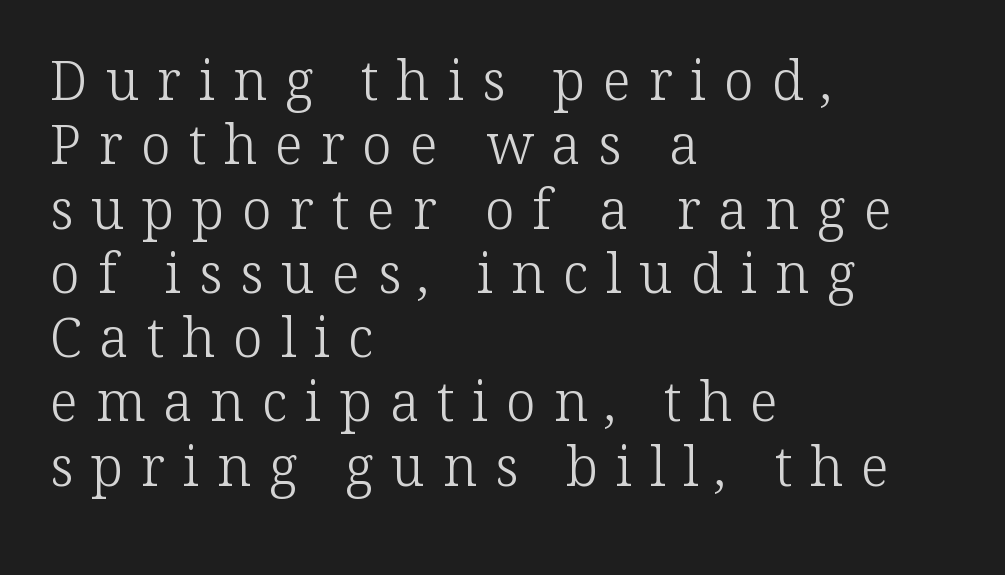
The ragged edge is on the right, which tells us the setting is flush left. Here the designer chose a conventional face with non-uniform glyph widths. Inter-character spacing is expanded well beyond the font's built-in metrics. Check under the words: just untouched page. The type family on display is of the serif kind. No chunkiness to these letters — they're not bold.
